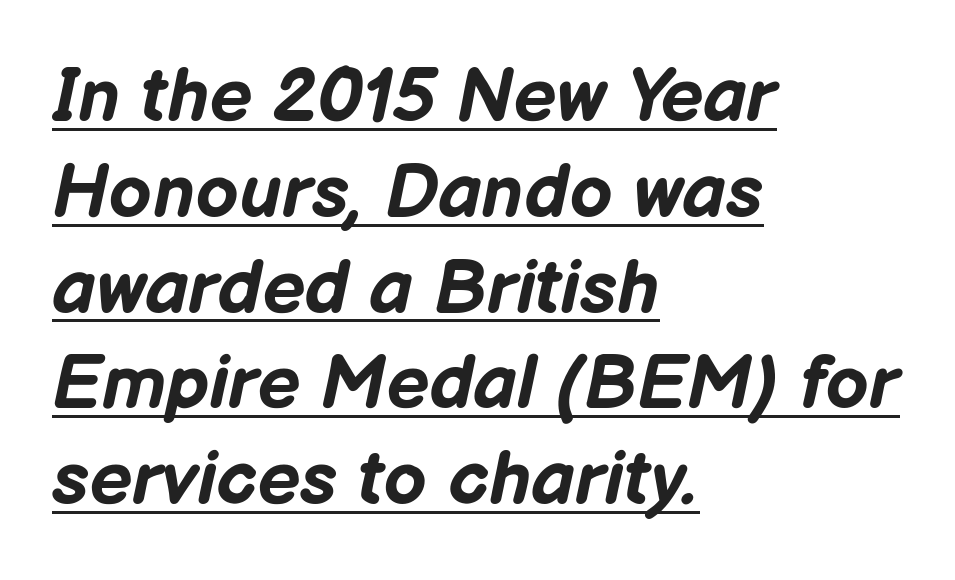
Pretty heavy lettering here — definitely bold. One glance says typical: line gaps are just what's usual. Emphasis-style slanted type is in use. Words appear dense and cohesive because spacing is normal. Think of a printed novel: that variable character pitch is what you see here. Every word sits above its own underline.
